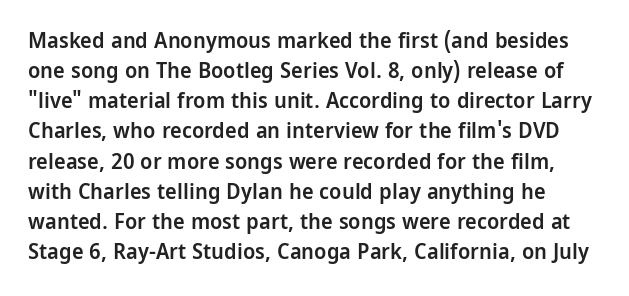
The image shows 22 px text type, upright; set normal line spacing (1.37x), normal letter spacing, not underlined.
